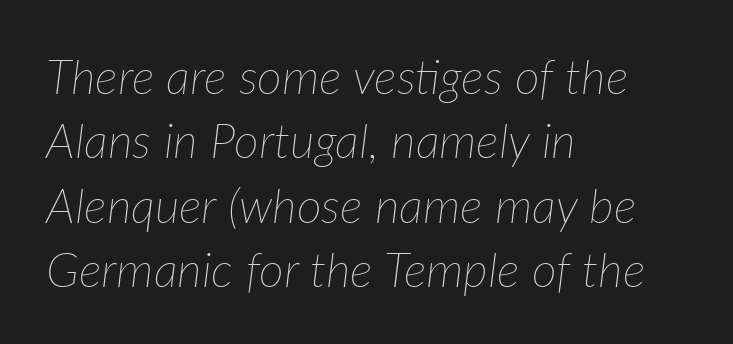
The font sits on the lighter half of the weight spectrum, regular included. Line beginnings align vertically; line endings do not. Does extra space separate the letters? No, they use regular spacing. Leading matches the norm, producing a regular column. Spacing verdict: proportional, widths tailored to each character.
